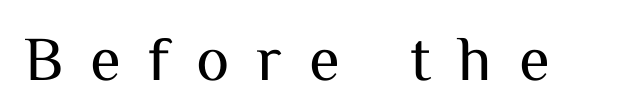
Q: Is the text bold? A: No.
Q: Is the text italic (slanted)? A: No, it is upright.
Q: Is the typeface a serif or a sans-serif typeface? A: Sans-serif.
Q: Is the text underlined? A: No.
Q: Is the spacing between letters normal or unusually wide? A: Unusually wide.
Q: Width (condensed, normal, or wide)? A: Normal.
Q: Stroke contrast? A: Medium.
Q: x-height? A: Medium.
Q: Monospaced? A: No.
